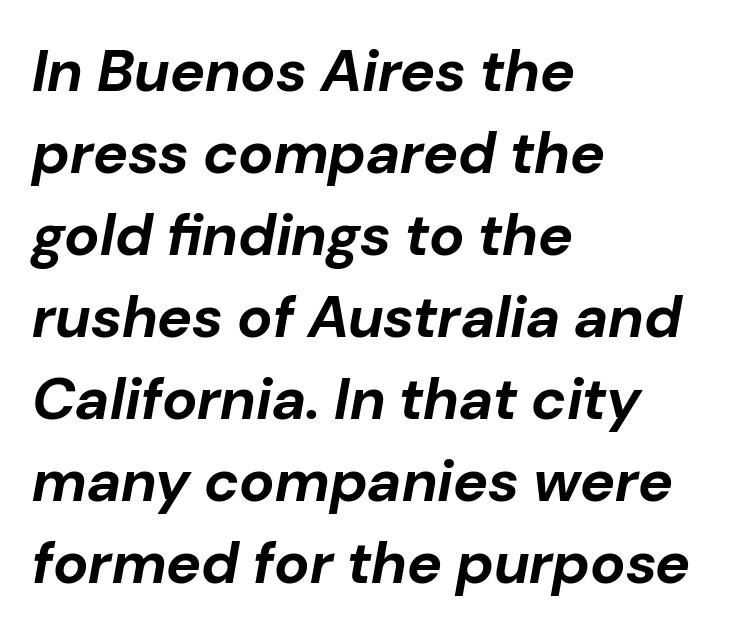
Q: Is the text bold? A: Yes.
Q: Is the text italic (slanted)? A: Yes, it leans right by about 10 degrees.
Q: Is the text underlined? A: No.
Q: How is the paragraph aligned? A: Left-aligned.
Q: Is the spacing between letters normal or unusually wide? A: Normal.
Q: Is the spacing between lines tight, normal or loose? A: Normal.
Q: Width (condensed, normal, or wide)? A: Normal.
Q: Stroke contrast? A: Low.
Q: x-height? A: Medium.
Q: Monospaced? A: No.
